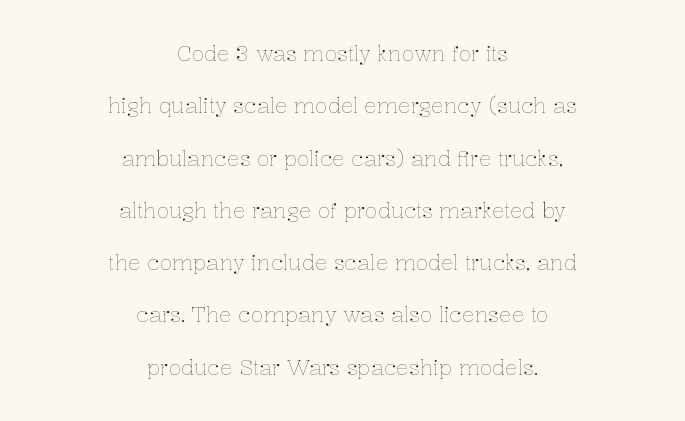
{"italic": "no", "bold": "no", "underline": "no", "align": "center", "line_spacing": "loose", "line_spacing_ratio": 2.49, "letter_spacing": "normal", "letter_spacing_em": 0.0, "glyph_px": 21}
